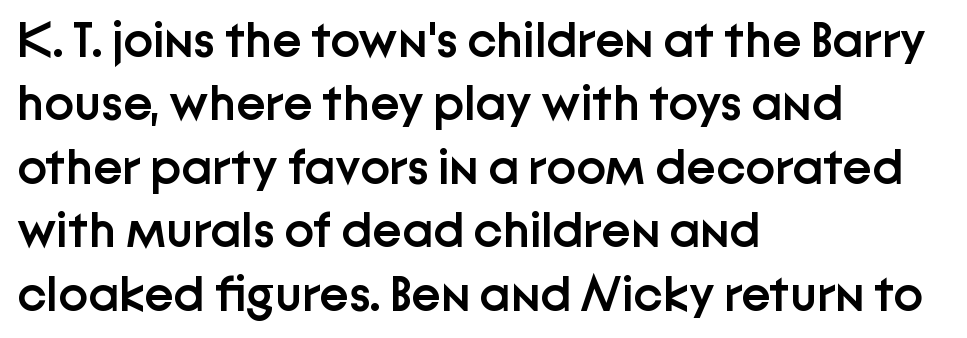
{"serif": "no", "italic": "no", "bold": "semi", "weight": "semibold", "width": "normal", "stroke_contrast": "low", "x_height": "medium", "monospaced": "no", "underline": "no", "align": "left", "line_spacing": "normal", "line_spacing_ratio": 1.27, "letter_spacing": "normal", "letter_spacing_em": 0.0, "glyph_px": 50}
